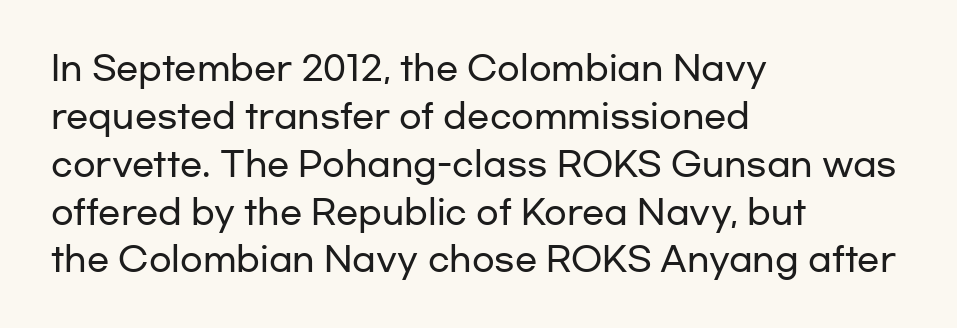
The image shows 33 px wide sans-serif type, upright; set left-aligned, normal line spacing (1.45x), normal letter spacing, not underlined; low stroke contrast and a medium x-height.
